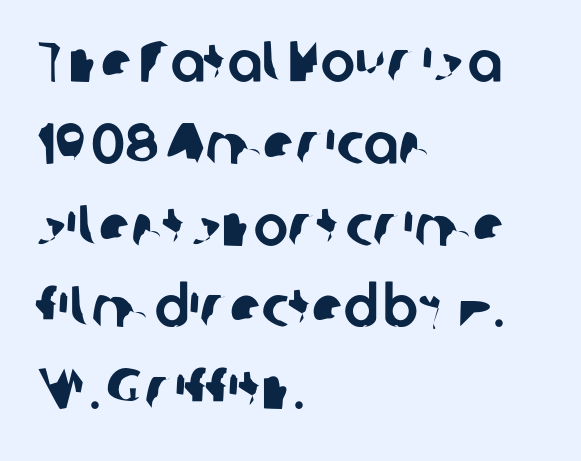
The image shows 58 px sans-serif type; set left-aligned, normal line spacing (1.41x), normal letter spacing, not underlined; low stroke contrast and a medium x-height.
